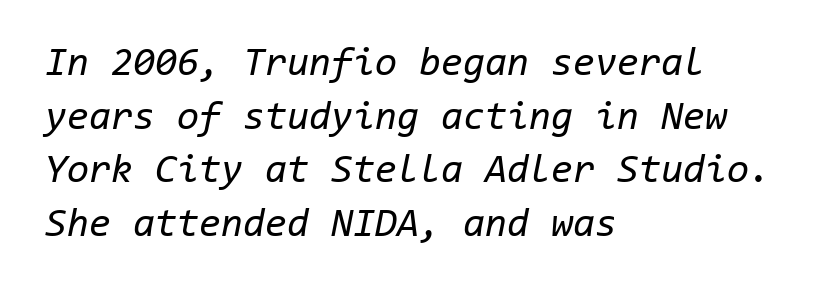
The image shows 40 px regular-weight type, italic (leaning right), monospaced; set left-aligned, normal line spacing (1.34x), normal letter spacing, not underlined; low stroke contrast and a medium x-height.
